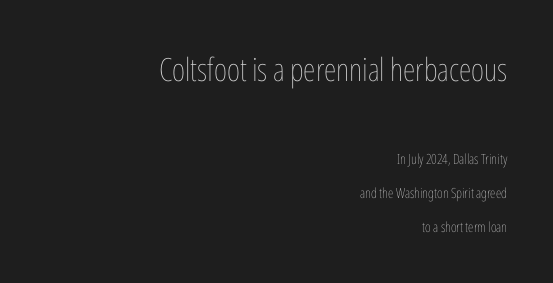
The image shows 32 px thin, condensed type, upright; set right-aligned, loose line spacing (2.42x), normal letter spacing, not underlined; the first (top) block is 2.29x larger; low stroke contrast and a medium x-height.
